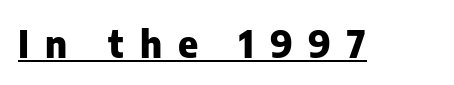
{"serif": "no", "italic": "no", "bold": "yes", "weight": "heavy", "width": "normal", "stroke_contrast": "low", "x_height": "medium", "monospaced": "no", "underline": "yes", "letter_spacing": "wide", "letter_spacing_em": 0.42, "glyph_px": 38}
